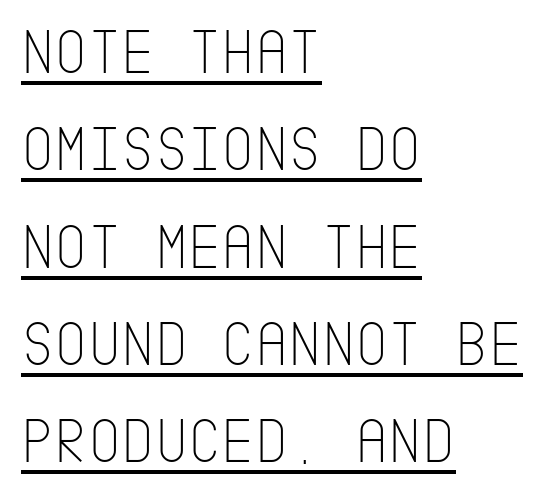
What stands out about the letter spacing? Nothing — it is the standard amount. Quick note: not italic, upright. Looks like someone drew a line under every word here. These lines are set flush left with a ragged right edge.
